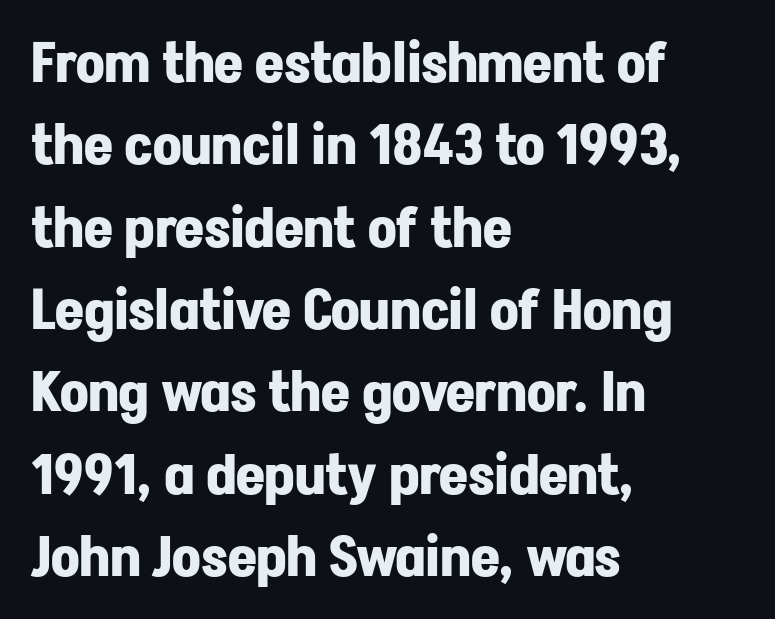
{"serif": "no", "italic": "no", "bold": "yes", "weight": "bold", "width": "normal", "stroke_contrast": "low", "x_height": "medium", "monospaced": "no", "underline": "no", "align": "left", "line_spacing": "normal", "line_spacing_ratio": 1.47, "letter_spacing": "normal", "letter_spacing_em": 0.0, "glyph_px": 56}
